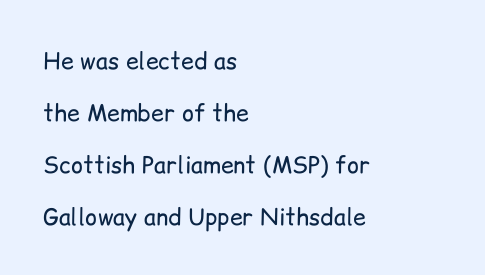
Q: Is the text bold? A: No.
Q: Is the text italic (slanted)? A: No, it is upright.
Q: Is the text underlined? A: No.
Q: How is the paragraph aligned? A: Left-aligned.
Q: Is the spacing between letters normal or unusually wide? A: Normal.
Q: Is the spacing between lines tight, normal or loose? A: Loose.
